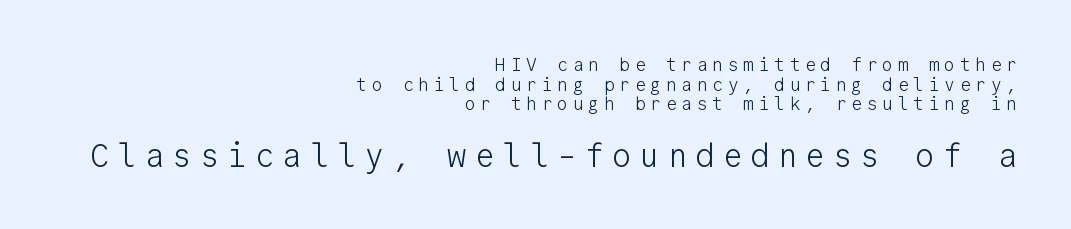
You could only call the tracking loose — the letters float apart. Closely set lines give the paragraph a compact silhouette. Size hierarchy here favors the trailing block over the leading one. Visually the block forms a straight wall on the right and a jagged coastline on the left. A typesetter would call this monospace, since all characters share one set width.
